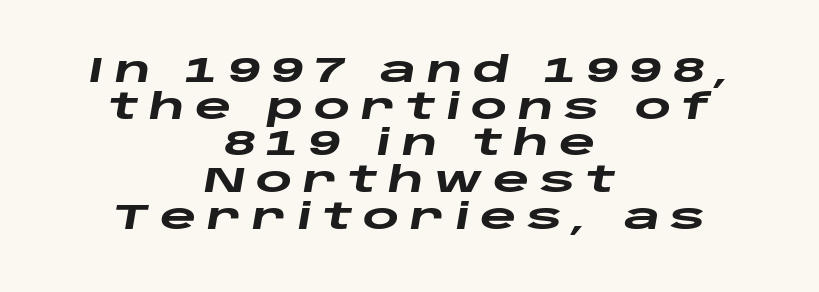
{"italic": "yes", "lean": "right", "slant_degrees": 10, "bold": "yes", "weight": "heavy", "width": "wide", "stroke_contrast": "low", "x_height": "large", "monospaced": "no", "underline": "no", "align": "center", "line_spacing": "tight", "line_spacing_ratio": 1.05, "letter_spacing": "wide", "letter_spacing_em": 0.3, "glyph_px": 35}
